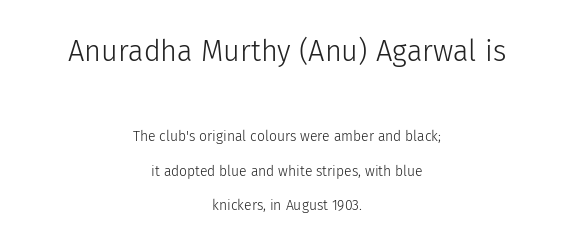
{"serif": "no", "italic": "no", "bold": "no", "weight": "light", "width": "normal", "stroke_contrast": "low", "x_height": "medium", "monospaced": "no", "underline": "no", "align": "center", "line_spacing": "loose", "line_spacing_ratio": 2.45, "letter_spacing": "normal", "letter_spacing_em": 0.0, "larger_block": "first", "size_ratio": 2.07, "glyph_px": 29}
